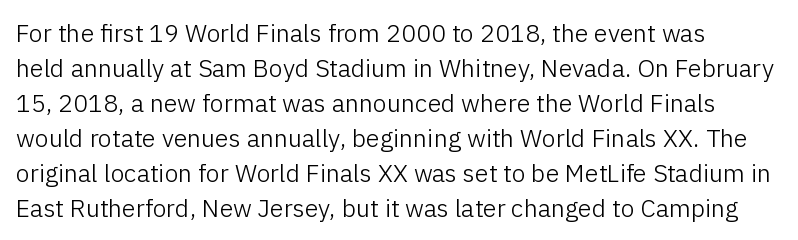
Q: Is the text bold? A: No.
Q: Is the text italic (slanted)? A: No, it is upright.
Q: Is the text underlined? A: No.
Q: Is the spacing between letters normal or unusually wide? A: Normal.
Q: Is the spacing between lines tight, normal or loose? A: Normal.
